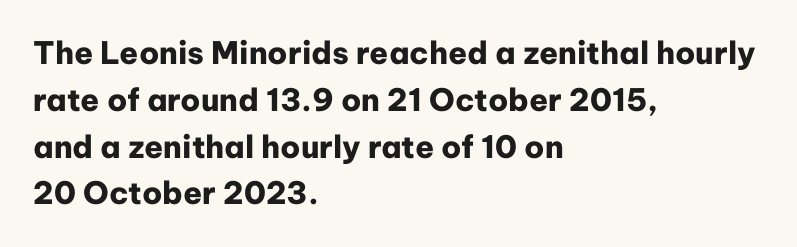
The image shows 31 px heavy sans-serif type, upright; set left-aligned, normal line spacing (1.51x), normal letter spacing, not underlined; low stroke contrast and a medium x-height.
